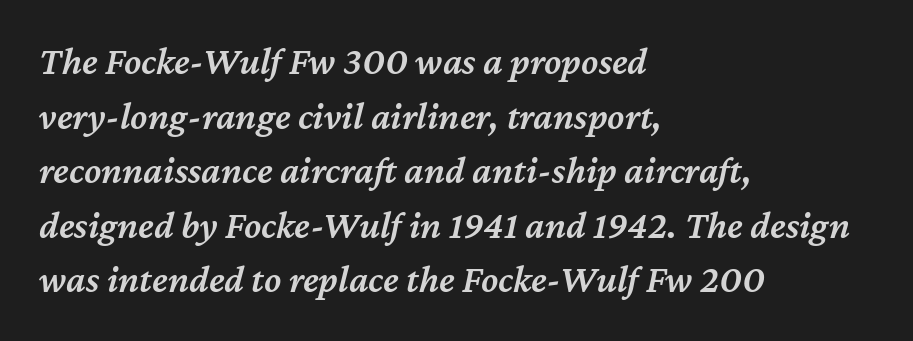
Q: Is the text bold? A: Semi-bold.
Q: Is the text italic (slanted)? A: Yes, it leans right by about 12 degrees.
Q: Is the text underlined? A: No.
Q: How is the paragraph aligned? A: Left-aligned.
Q: Is the spacing between letters normal or unusually wide? A: Normal.
Q: Is the spacing between lines tight, normal or loose? A: Normal.
Q: Width (condensed, normal, or wide)? A: Normal.
Q: Stroke contrast? A: Medium.
Q: x-height? A: Medium.
Q: Monospaced? A: No.
